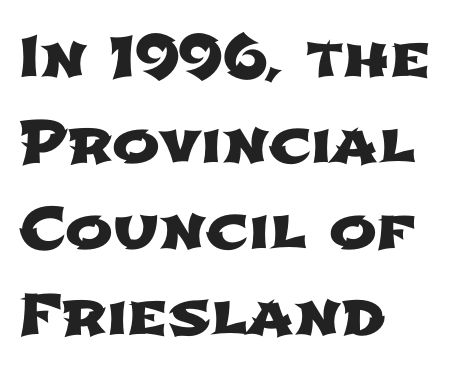
Q: Is the typeface a serif or a sans-serif typeface? A: Sans-serif.
Q: Is the text underlined? A: No.
Q: How is the paragraph aligned? A: Left-aligned.
Q: Is the spacing between letters normal or unusually wide? A: Normal.
Q: Is the spacing between lines tight, normal or loose? A: Normal.
Q: Width (condensed, normal, or wide)? A: Wide.
Q: Stroke contrast? A: Low.
Q: x-height? A: Medium.
Q: Monospaced? A: No.
